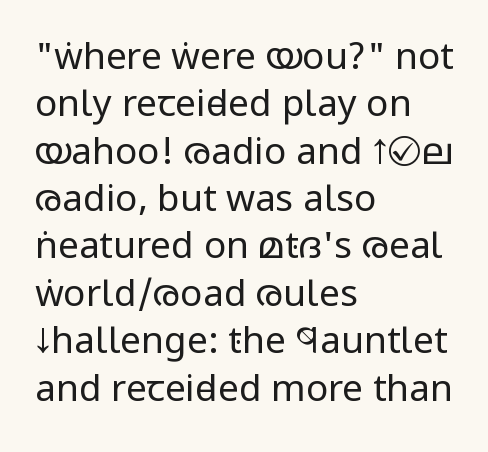
The image shows 37 px regular-weight, condensed sans-serif type, upright; set left-aligned, normal line spacing (1.28x), normal letter spacing, not underlined; low stroke contrast and a large x-height.
